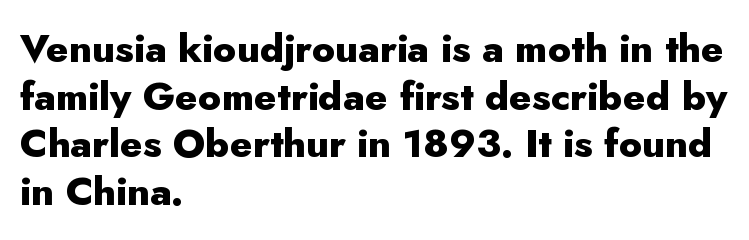
{"serif": "no", "italic": "no", "bold": "yes", "weight": "heavy", "width": "normal", "stroke_contrast": "low", "x_height": "small", "monospaced": "no", "underline": "no", "align": "left", "line_spacing_ratio": 1.22, "letter_spacing": "normal", "letter_spacing_em": 0.0, "glyph_px": 39}
